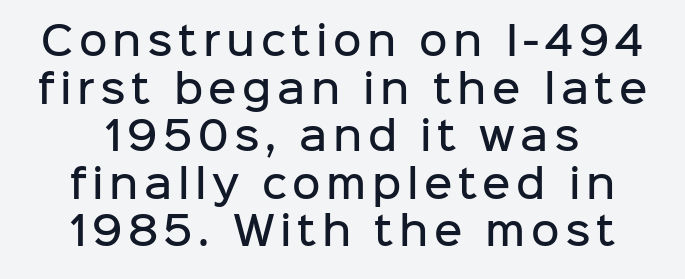
Q: Is the text bold? A: Semi-bold.
Q: Is the text italic (slanted)? A: No, it is upright.
Q: Is the typeface a serif or a sans-serif typeface? A: Sans-serif.
Q: Is the text underlined? A: No.
Q: Width (condensed, normal, or wide)? A: Normal.
Q: Stroke contrast? A: Low.
Q: x-height? A: Medium.
Q: Monospaced? A: No.
